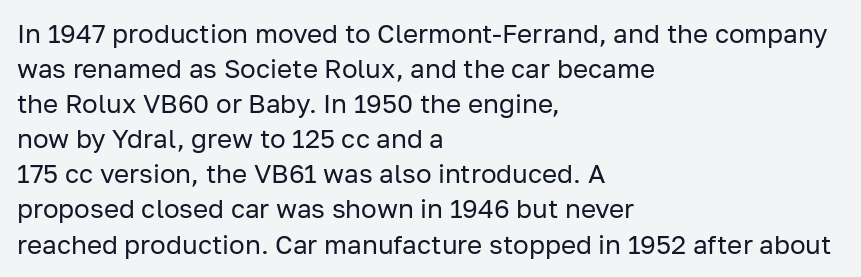
How are the letters spaced? Ordinarily, with no added tracking. Has an underline been added? It has not. Honestly, the row spacing looks completely unremarkable. The font is comparable to plain body text, perhaps lighter. Visually the block forms a straight wall on the left and a jagged coastline on the right.
